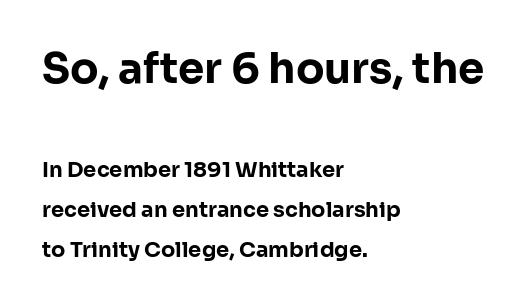
Q: Is the text bold? A: Yes.
Q: Is the text italic (slanted)? A: No, it is upright.
Q: Is the typeface a serif or a sans-serif typeface? A: Sans-serif.
Q: Is the text underlined? A: No.
Q: How is the paragraph aligned? A: Left-aligned.
Q: Is the spacing between letters normal or unusually wide? A: Normal.
Q: Is the spacing between lines tight, normal or loose? A: Loose.
Q: Which block of text is set in a larger size, the first (top) or the second (bottom)? A: The first (top) one.
Q: Width (condensed, normal, or wide)? A: Normal.
Q: Stroke contrast? A: Low.
Q: x-height? A: Medium.
Q: Monospaced? A: No.
